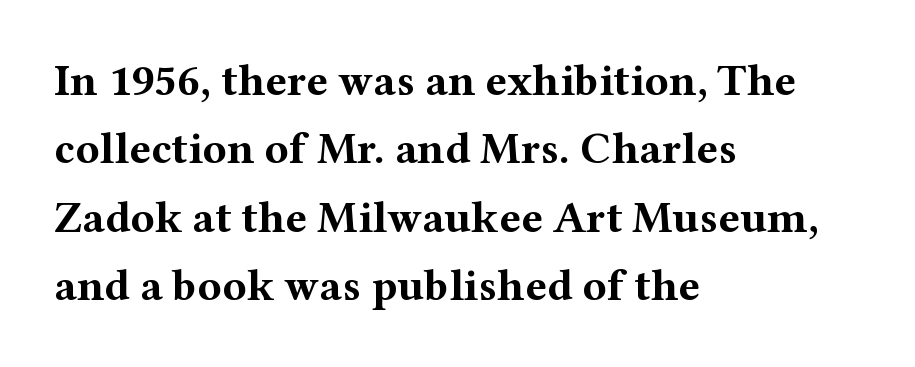
Compared with typical paragraphs, the rows here are spaced about the same. The specimen reads as upright at a glance. Just letters on the line, the space beneath them empty. Characters follow at the spacing the type designer built in.
